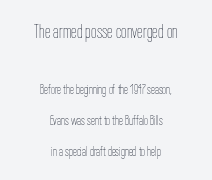
The image shows 20 px text type, upright; set centered, loose line spacing (2.23x), normal letter spacing, not underlined; the first (top) block is 1.43x larger.
